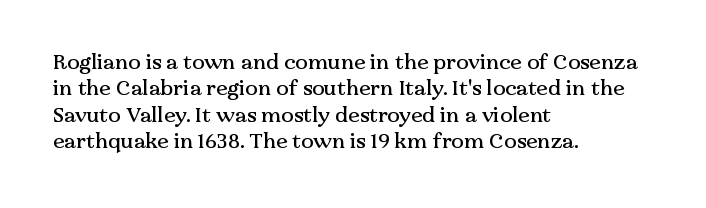
Q: Is the text italic (slanted)? A: No, it is upright.
Q: Is the text underlined? A: No.
Q: How is the paragraph aligned? A: Left-aligned.
Q: Is the spacing between letters normal or unusually wide? A: Normal.
Q: Is the spacing between lines tight, normal or loose? A: Normal.
